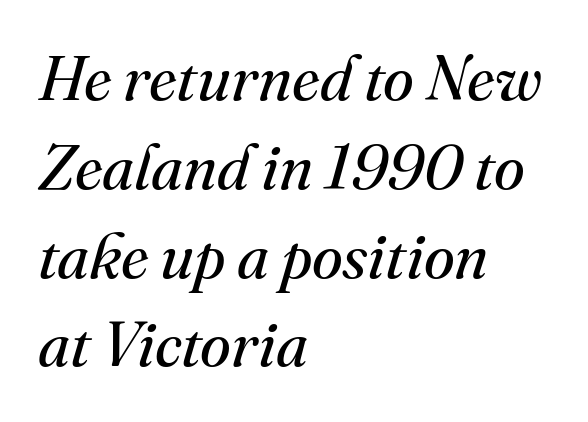
{"serif": "yes", "italic": "yes", "lean": "right", "slant_degrees": 16, "bold": "no", "weight": "regular", "width": "normal", "stroke_contrast": "medium", "x_height": "small", "monospaced": "no", "underline": "no", "align": "left", "line_spacing": "normal", "line_spacing_ratio": 1.41, "letter_spacing": "normal", "letter_spacing_em": 0.0, "glyph_px": 63}
